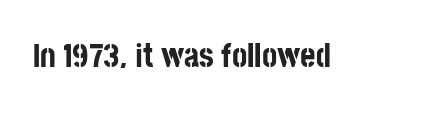
Here the designer chose a conventional face with non-uniform glyph widths. Clear beneath every line of the passage. The passage shown has conventional tracking throughout. The passage shown is emphatically bold. Designer's note — italics off, roman on.
